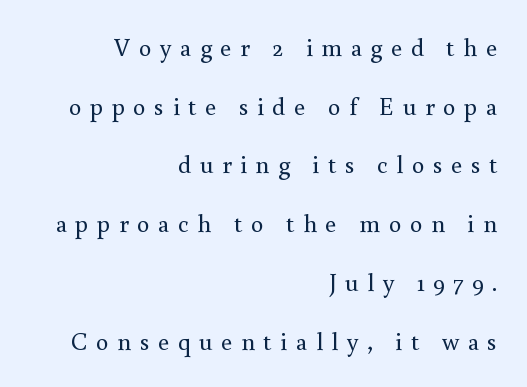
The image shows 25 px text type, upright; set right-aligned, loose line spacing (2.35x), unusually wide letter spacing (+0.34 em), not underlined.
